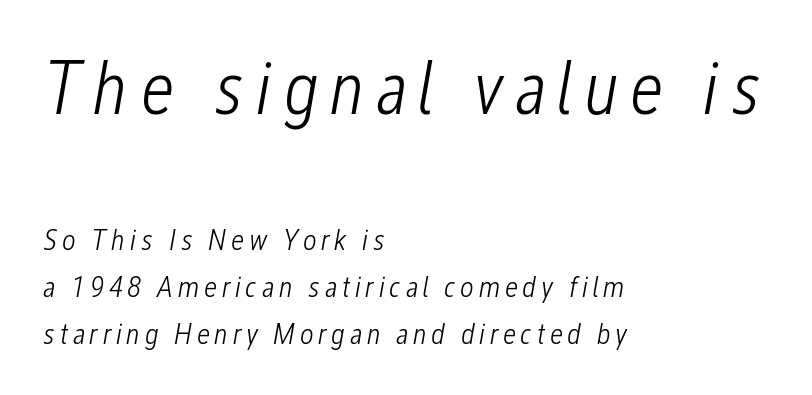
The passage shown is typed in a proportional face where columns would drift. This reads as an unemphasized weight, regular at the heaviest. Italic? Definitely — the glyphs are oblique. The words here are not underlined. The passage shown begins with its larger block and ends with its smaller one. The block of text has a typical density, with ordinary space between rows.
